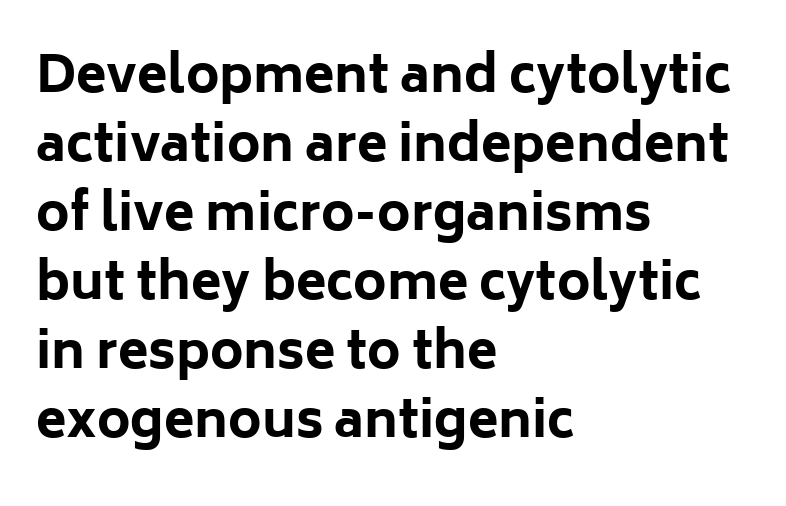
{"serif": "no", "italic": "no", "bold": "yes", "weight": "bold", "width": "normal", "stroke_contrast": "low", "x_height": "medium", "monospaced": "no", "underline": "no", "align": "left", "line_spacing": "normal", "line_spacing_ratio": 1.38, "letter_spacing": "normal", "letter_spacing_em": 0.0, "glyph_px": 50}
